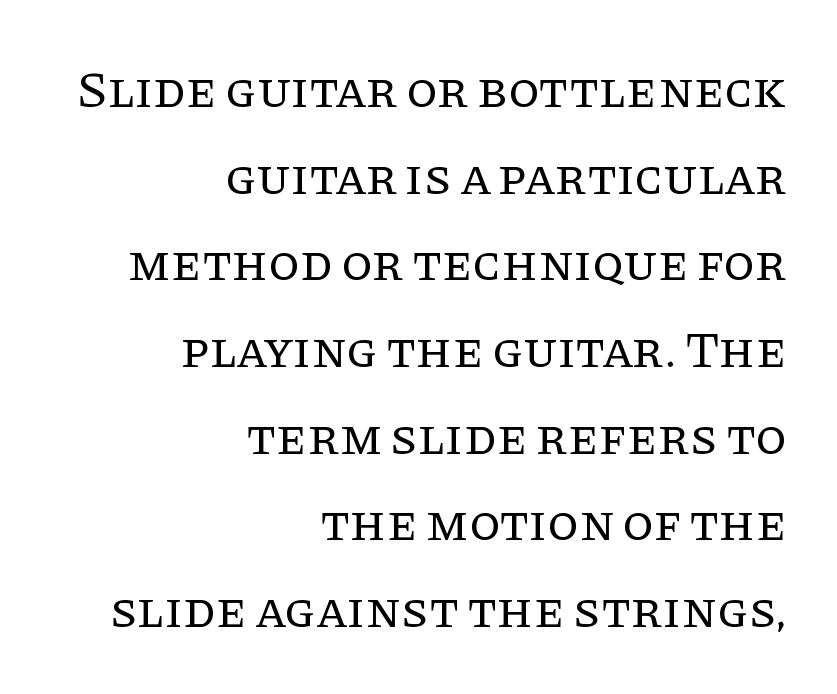
The image shows 51 px regular-weight serif type, upright; set right-aligned, normal line spacing (1.7x), normal letter spacing, not underlined; low stroke contrast and a large x-height.
